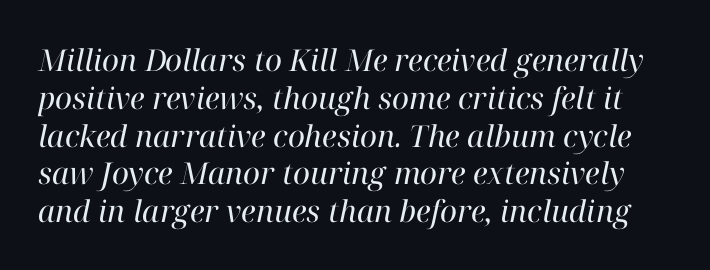
The image shows 30 px regular-weight serif type, italic (leaning right); set normal line spacing (1.26x), normal letter spacing, not underlined; high stroke contrast and a medium x-height.
